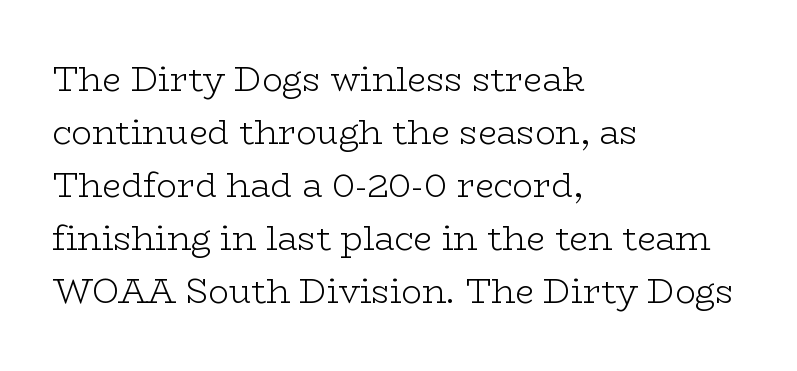
A clean baseline with only descenders dipping below it. The font sits on the lighter half of the weight spectrum, regular included. This is the regular roman posture of the typeface. The lines in this sample share a left origin and differ only in where they stop.
